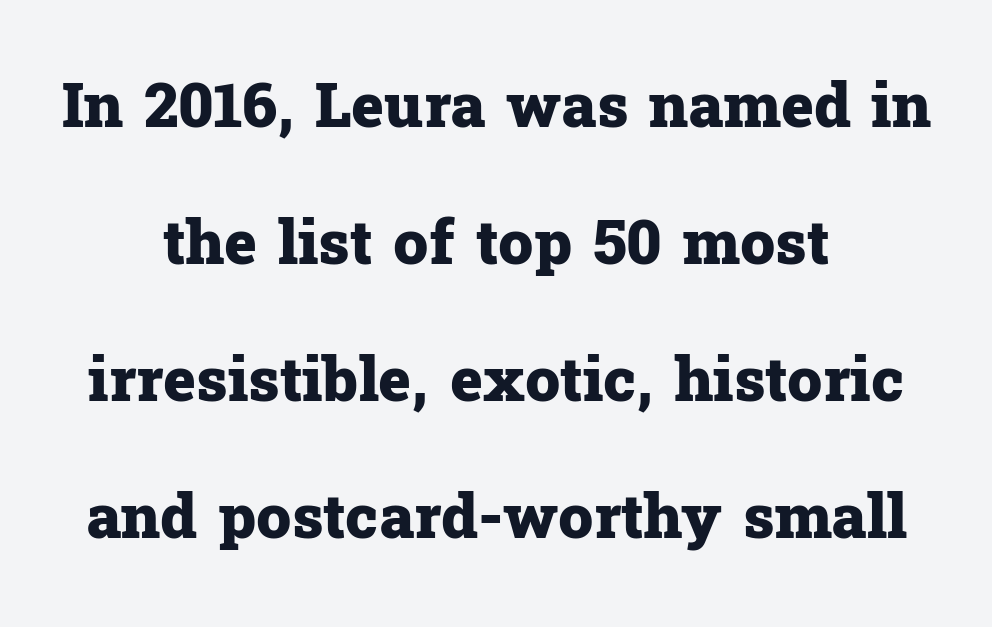
Q: Is the text bold? A: Yes.
Q: Is the text italic (slanted)? A: No, it is upright.
Q: Is the typeface a serif or a sans-serif typeface? A: Serif.
Q: Is the text underlined? A: No.
Q: How is the paragraph aligned? A: Centered.
Q: Is the spacing between letters normal or unusually wide? A: Normal.
Q: Is the spacing between lines tight, normal or loose? A: Loose.
Q: Width (condensed, normal, or wide)? A: Normal.
Q: Stroke contrast? A: Low.
Q: x-height? A: Medium.
Q: Monospaced? A: No.
